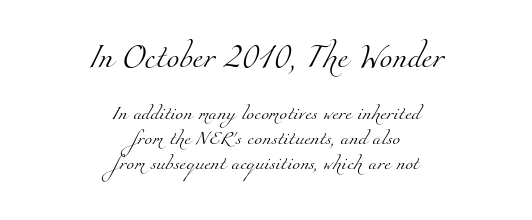
Only glyphs here, with clear space below each row. Nobody touched the tracking dial on this one. Alignment: centered. You get the large type first, then a drop to smaller type. On a weight scale, this lands at 450 or below.
